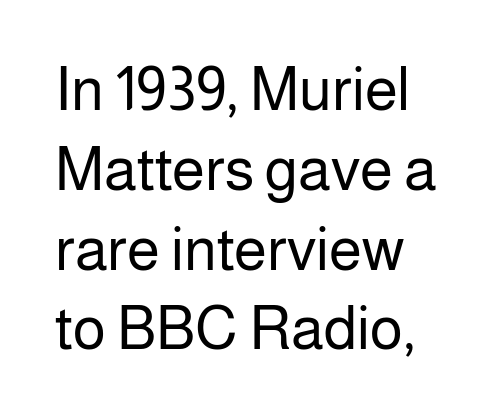
Q: Is the text bold? A: No.
Q: Is the text italic (slanted)? A: No, it is upright.
Q: Is the typeface a serif or a sans-serif typeface? A: Sans-serif.
Q: Is the text underlined? A: No.
Q: How is the paragraph aligned? A: Left-aligned.
Q: Is the spacing between letters normal or unusually wide? A: Normal.
Q: Is the spacing between lines tight, normal or loose? A: Normal.
Q: Width (condensed, normal, or wide)? A: Normal.
Q: Stroke contrast? A: Low.
Q: x-height? A: Medium.
Q: Monospaced? A: No.
